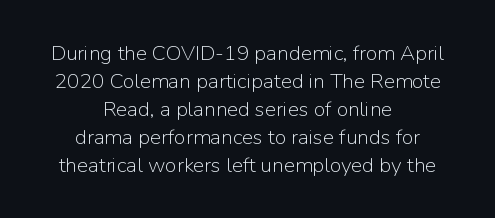
In terms of posture, this sample is upright. The setting favours the middle, as headings and verse often do. This sample uses plain, unmodified letter spacing. Successive baselines arrive at the customary interval. Vertical stems look standard width or narrower in stroke. Only glyphs here, with clear space below each row.
